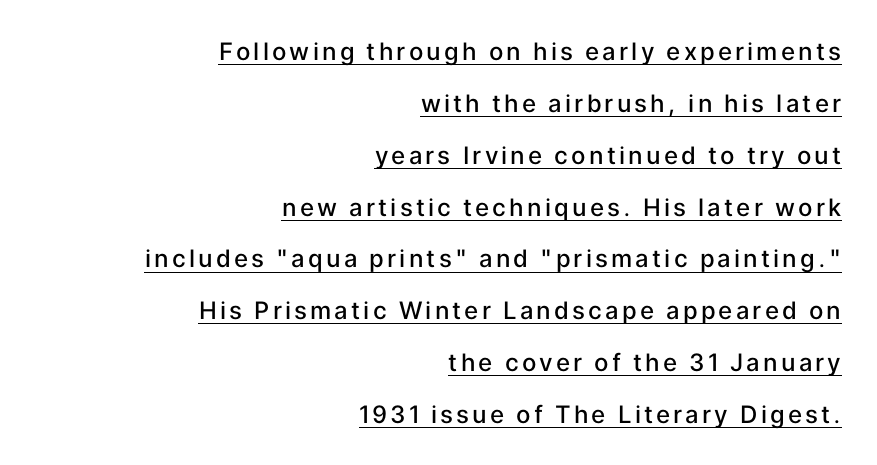
{"italic": "no", "bold": "semi", "underline": "yes", "align": "right", "line_spacing": "loose", "line_spacing_ratio": 2.16, "glyph_px": 24}
